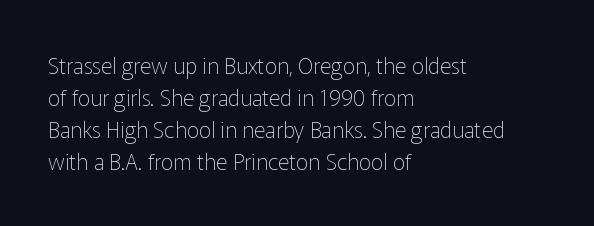
The image shows 22 px text type, upright; set left-aligned, normal line spacing (1.46x), normal letter spacing, not underlined.
